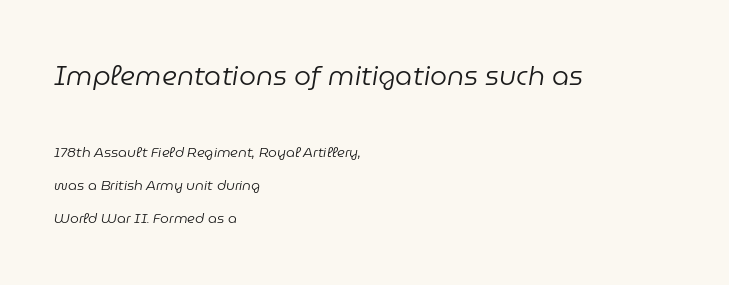
{"italic": "yes", "lean": "right", "slant_degrees": 9, "bold": "no", "underline": "no", "align": "left", "line_spacing": "loose", "line_spacing_ratio": 2.38, "letter_spacing": "normal", "letter_spacing_em": 0.0, "larger_block": "first", "size_ratio": 1.93, "glyph_px": 27}
